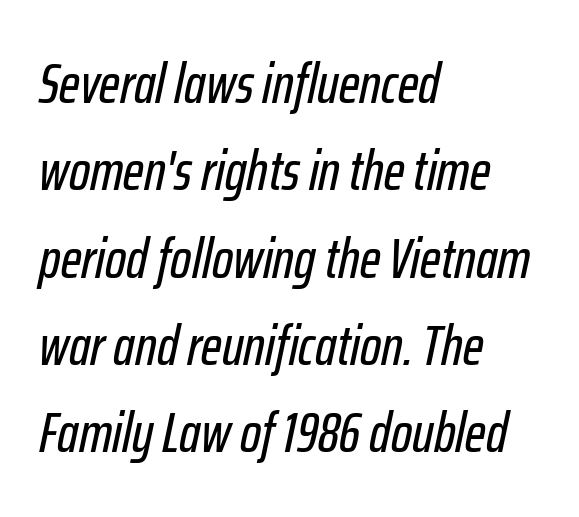
Q: Is the text italic (slanted)? A: Yes, it leans right by about 12 degrees.
Q: Is the text underlined? A: No.
Q: How is the paragraph aligned? A: Left-aligned.
Q: Is the spacing between letters normal or unusually wide? A: Normal.
Q: Is the spacing between lines tight, normal or loose? A: Normal.
Q: Width (condensed, normal, or wide)? A: Condensed.
Q: Stroke contrast? A: Low.
Q: x-height? A: Medium.
Q: Monospaced? A: No.
